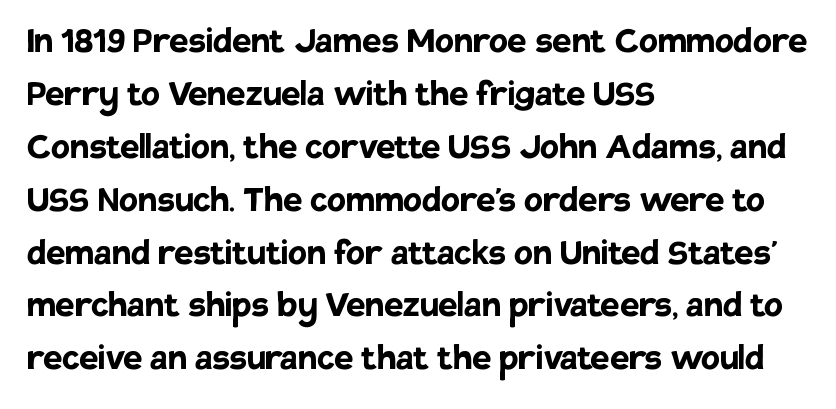
These lines are rendered in a variable-pitch font. In terms of posture, this sample is upright. Notice how thick the strokes are: this is what a full bold looks like. The designer went with a sans here, leaving each stem footless. In CSS terms this would be text-align: left. There is no visible air inserted between adjacent glyphs.
